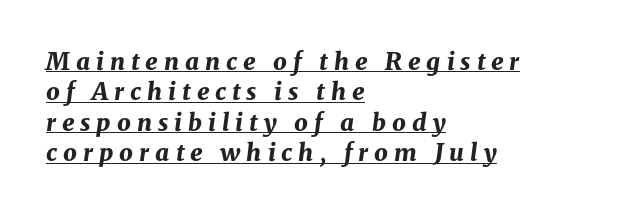
Q: Is the text bold? A: Yes.
Q: Is the text italic (slanted)? A: Yes, it leans right by about 8 degrees.
Q: Is the text underlined? A: Yes.
Q: How is the paragraph aligned? A: Left-aligned.
Q: Is the spacing between letters normal or unusually wide? A: Unusually wide.
Q: Is the spacing between lines tight, normal or loose? A: Normal.
